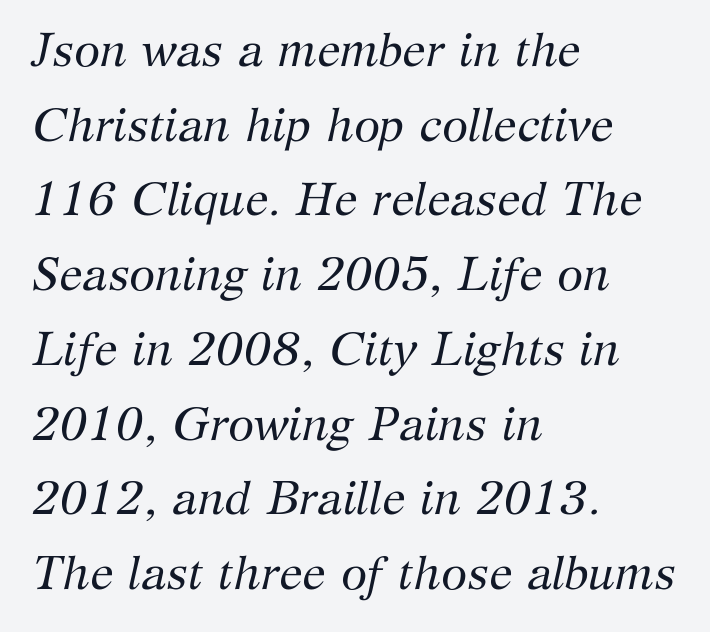
Compared with a centered layout, this one pins lines to the left instead. Yep, that's italic — everything's leaning. Plain, unruled lines of type. Letter spacing: default. No chunkiness to these letters — they're not bold. The glyphs in this specimen are seriffed.
